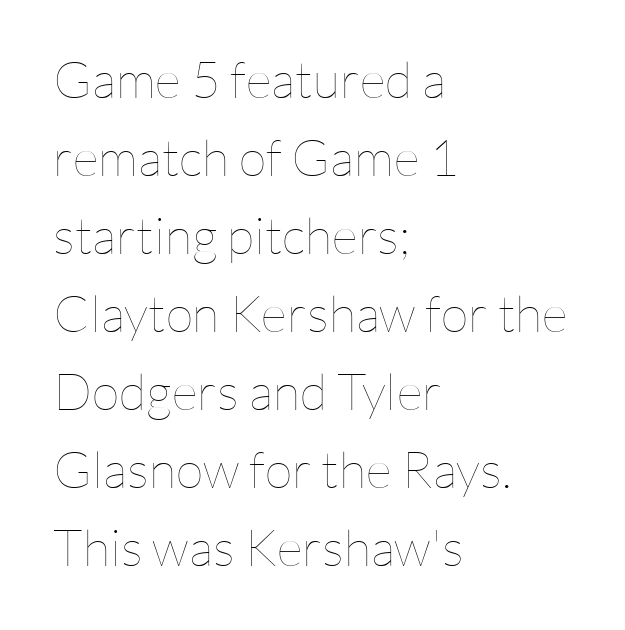
Honestly, there is no underline to notice here at all. A student would call this left alignment; a typographer would say flush left, rag right. Weight: in the light-to-regular range. The vertical gap from one line to the next is medium.
